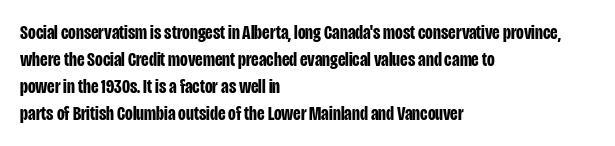
The image shows 20 px bold type, upright; set left-aligned, normal line spacing (1.35x), normal letter spacing, not underlined.
